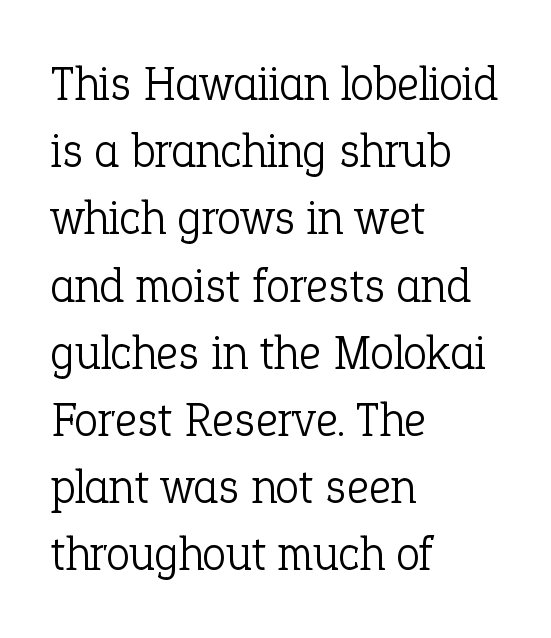
Q: Is the text bold? A: No.
Q: Is the text italic (slanted)? A: No, it is upright.
Q: Is the typeface a serif or a sans-serif typeface? A: Serif.
Q: Is the text underlined? A: No.
Q: How is the paragraph aligned? A: Left-aligned.
Q: Is the spacing between letters normal or unusually wide? A: Normal.
Q: Is the spacing between lines tight, normal or loose? A: Normal.
Q: Width (condensed, normal, or wide)? A: Normal.
Q: Stroke contrast? A: Low.
Q: x-height? A: Medium.
Q: Monospaced? A: No.
